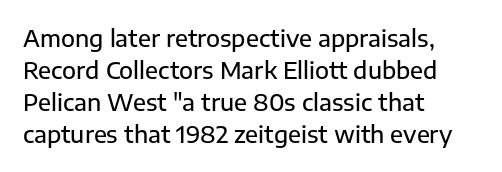
Q: Is the text italic (slanted)? A: No, it is upright.
Q: Is the text underlined? A: No.
Q: How is the paragraph aligned? A: Left-aligned.
Q: Is the spacing between letters normal or unusually wide? A: Normal.
Q: Is the spacing between lines tight, normal or loose? A: Normal.
